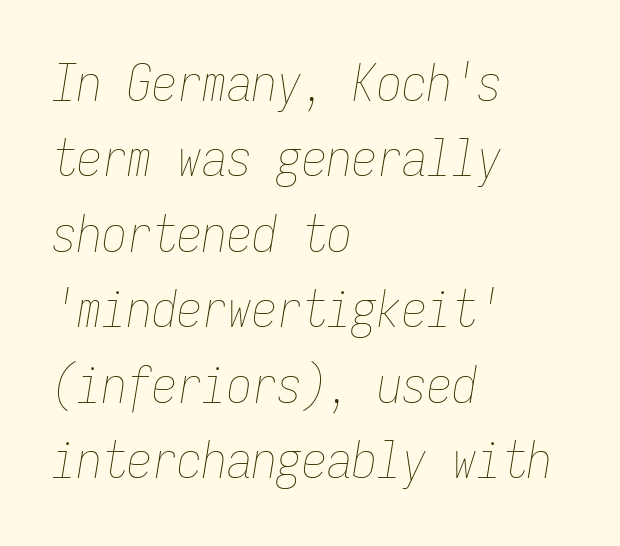
{"italic": "yes", "lean": "right", "slant_degrees": 9, "bold": "no", "weight": "thin", "width": "condensed", "stroke_contrast": "low", "x_height": "medium", "monospaced": "yes", "underline": "no", "align": "left", "line_spacing": "normal", "line_spacing_ratio": 1.51, "letter_spacing": "normal", "letter_spacing_em": 0.0, "glyph_px": 50}
